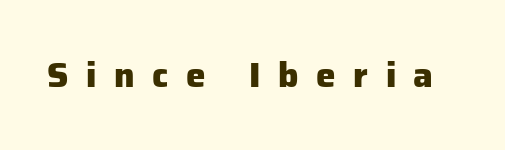
{"serif": "no", "italic": "no", "bold": "yes", "weight": "heavy", "width": "normal", "stroke_contrast": "low", "x_height": "medium", "monospaced": "no", "underline": "no", "letter_spacing": "wide", "letter_spacing_em": 0.5, "glyph_px": 35}
